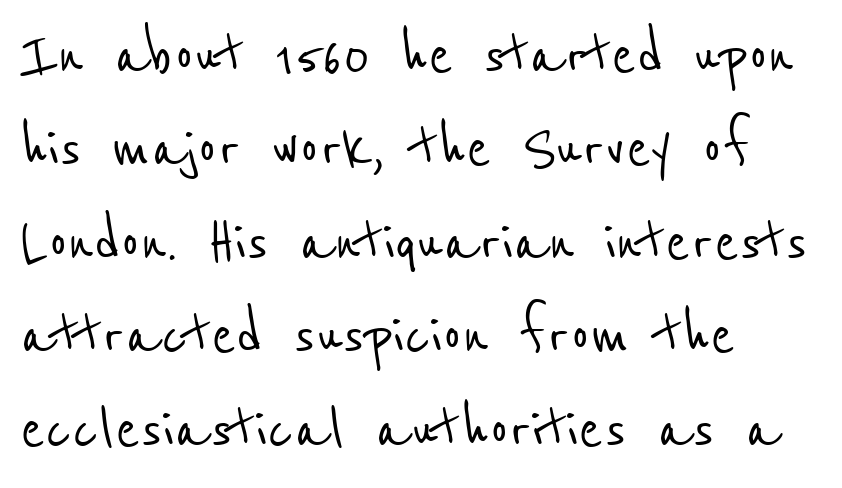
Check where the strokes stop: nothing finishes them off — pure sans. The rows are spaced the way most documents space them. Descenders are the only things crossing below the line. Line starts are locked; line ends wander.
